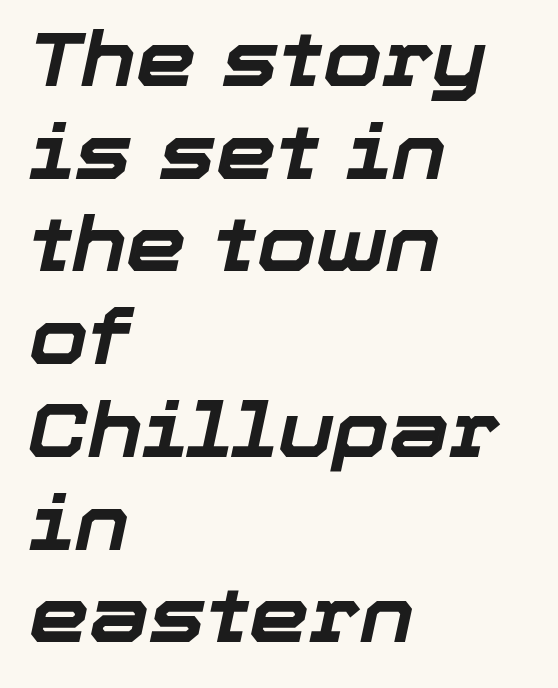
Students, note that the glyphs here touch the page at normal intervals. How heavy is the stroke? Heavy — this is a bold. If you drew a ruler down the left edge, every line would touch it. The letters advance in unequal steps, a hallmark of proportional type.
